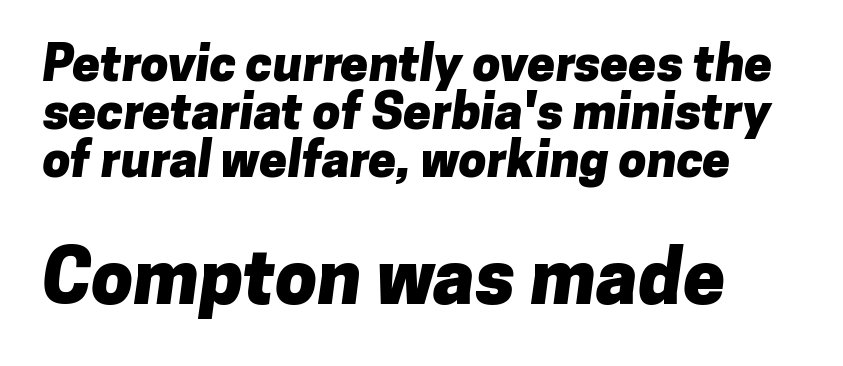
The image shows 75 px heavy sans-serif type; set tight line spacing (0.96x), normal letter spacing, not underlined; the second (bottom) block is 1.5x larger; low stroke contrast and a medium x-height.
